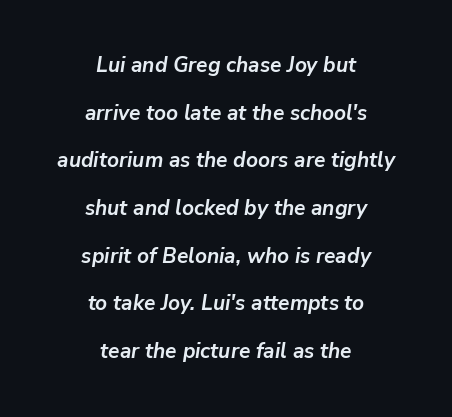
Italic? Definitely — the glyphs are oblique. Vertically, the passage feels expansive, rows floating well apart. This is heavy type, rendered in bold. The passage shown has conventional tracking throughout. This rendering features lettering with no underline.
